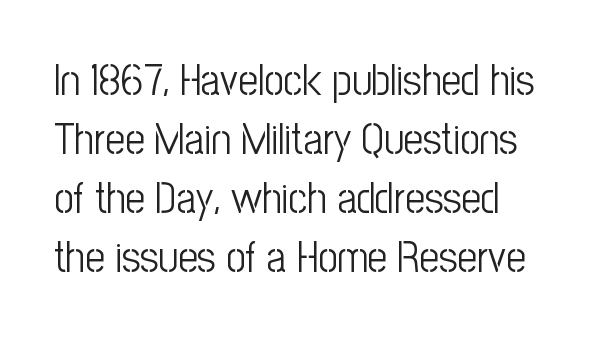
What stands out about the letter spacing? Nothing — it is the standard amount. This is roman type, the default non-slanted kind. The designer left line spacing at the default. Here the designer chose a conventional face with non-uniform glyph widths. Bold? No — there's no thickening of the strokes.
